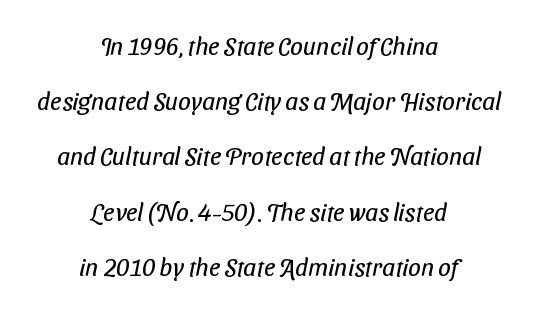
Q: Is the text bold? A: No.
Q: Is the text underlined? A: No.
Q: How is the paragraph aligned? A: Centered.
Q: Is the spacing between letters normal or unusually wide? A: Normal.
Q: Is the spacing between lines tight, normal or loose? A: Loose.
